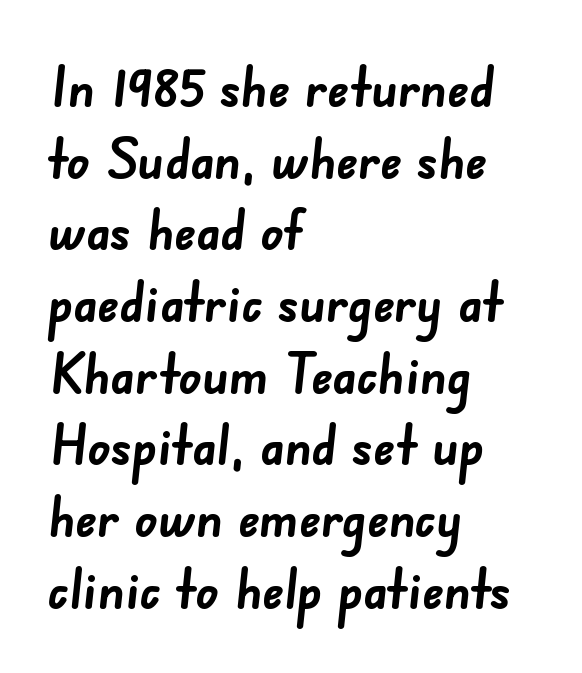
The strip under each line holds only bare page. The passage shown is typeset with a sans-serif family. A typesetter would call this leading conventional body-copy spacing. Caption: multi-line text, flush left, ragged right. Is this a fixed-width face? No — the glyphs have proportional, varying widths.
